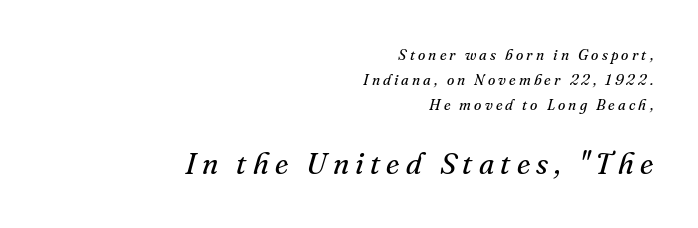
Q: Is the text bold? A: No.
Q: Is the text italic (slanted)? A: Yes, it leans right by about 16 degrees.
Q: Is the typeface a serif or a sans-serif typeface? A: Serif.
Q: Is the text underlined? A: No.
Q: How is the paragraph aligned? A: Right-aligned.
Q: Is the spacing between letters normal or unusually wide? A: Unusually wide.
Q: Is the spacing between lines tight, normal or loose? A: Normal.
Q: Which block of text is set in a larger size, the first (top) or the second (bottom)? A: The second (bottom) one.
Q: Width (condensed, normal, or wide)? A: Normal.
Q: Stroke contrast? A: Medium.
Q: x-height? A: Small.
Q: Monospaced? A: No.
